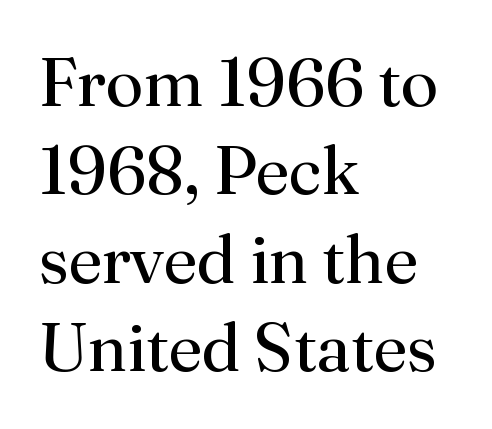
Q: Is the text bold? A: No.
Q: Is the text italic (slanted)? A: No, it is upright.
Q: Is the typeface a serif or a sans-serif typeface? A: Serif.
Q: Is the text underlined? A: No.
Q: How is the paragraph aligned? A: Left-aligned.
Q: Is the spacing between letters normal or unusually wide? A: Normal.
Q: Is the spacing between lines tight, normal or loose? A: Normal.
Q: Width (condensed, normal, or wide)? A: Normal.
Q: Stroke contrast? A: Medium.
Q: x-height? A: Small.
Q: Monospaced? A: No.
